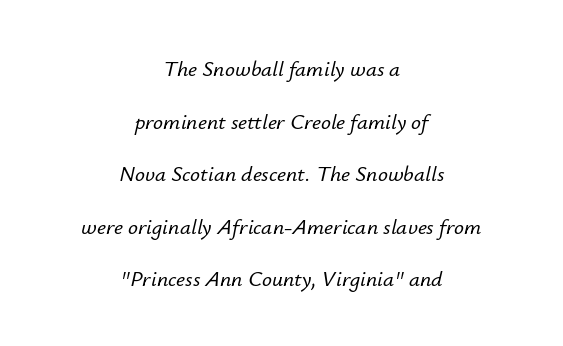
The image shows 22 px text type, italic (leaning right); set centered, loose line spacing (2.39x), normal letter spacing, not underlined.
